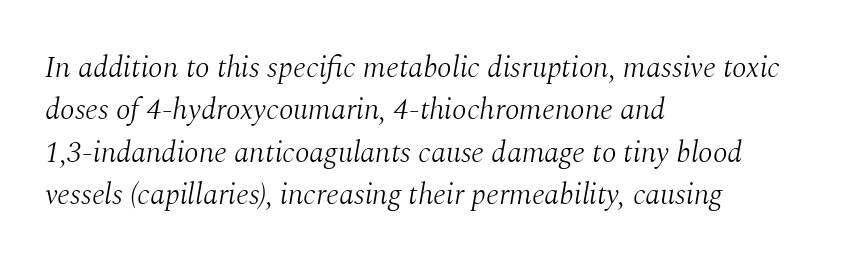
Q: Is the text bold? A: No.
Q: Is the text italic (slanted)? A: Yes, it leans right by about 10 degrees.
Q: Is the typeface a serif or a sans-serif typeface? A: Serif.
Q: Is the text underlined? A: No.
Q: How is the paragraph aligned? A: Left-aligned.
Q: Is the spacing between letters normal or unusually wide? A: Normal.
Q: Is the spacing between lines tight, normal or loose? A: Normal.
Q: Width (condensed, normal, or wide)? A: Normal.
Q: Stroke contrast? A: Medium.
Q: x-height? A: Medium.
Q: Monospaced? A: No.
